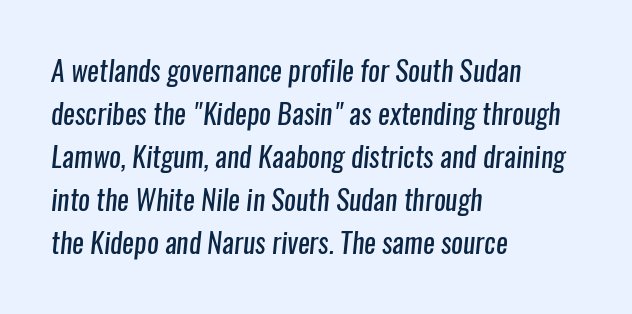
Evenly set lines give the paragraph a standard silhouette. Note the varied advance widths — an 'i' is clearly narrower than an 'm'. This sample uses plain, unmodified letter spacing. The baseline area is clear.
